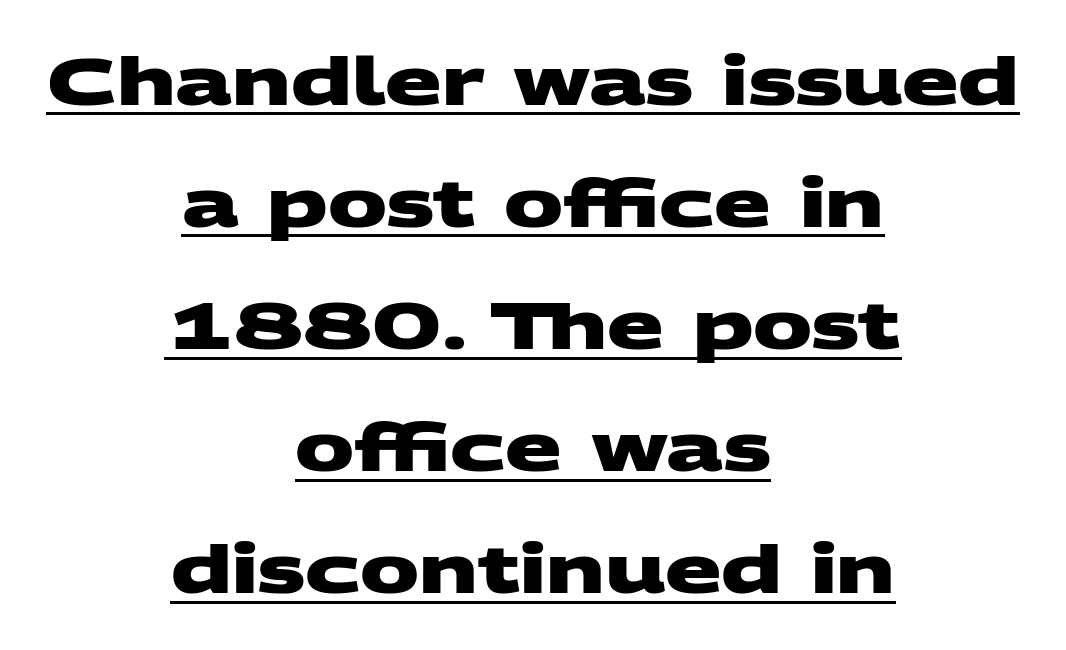
Q: Is the text bold? A: Yes.
Q: Is the typeface a serif or a sans-serif typeface? A: Sans-serif.
Q: Is the text underlined? A: Yes.
Q: How is the paragraph aligned? A: Centered.
Q: Is the spacing between letters normal or unusually wide? A: Normal.
Q: Width (condensed, normal, or wide)? A: Wide.
Q: Stroke contrast? A: Medium.
Q: x-height? A: Large.
Q: Monospaced? A: No.
